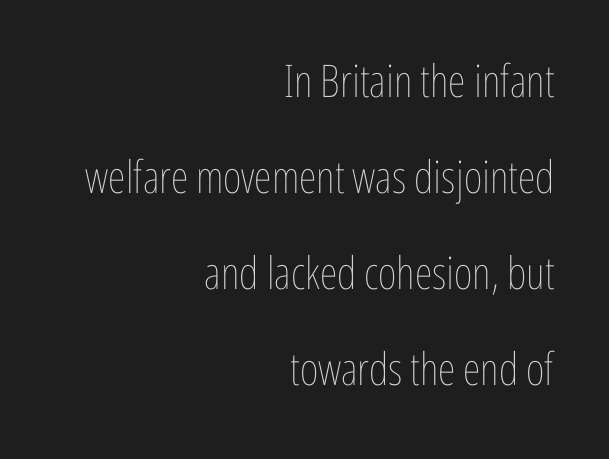
The image shows 45 px thin, condensed type, upright; set right-aligned, loose line spacing (2.13x), normal letter spacing, not underlined; low stroke contrast and a medium x-height.
